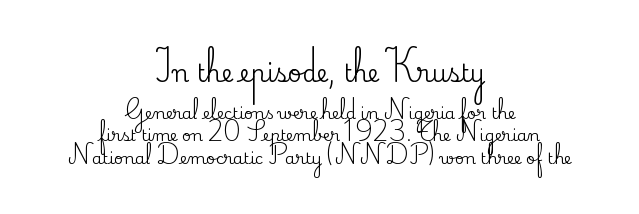
The image shows 24 px text type, upright; set centered, normal line spacing (1.4x), normal letter spacing, not underlined; the first (top) block is 1.5x larger.
